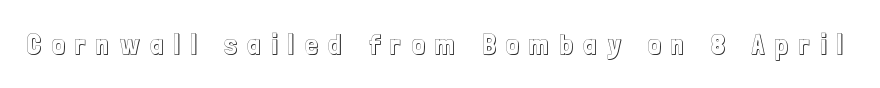
{"italic": "no", "width": "condensed", "x_height": "medium", "monospaced": "no", "underline": "no", "letter_spacing": "wide", "letter_spacing_em": 0.39, "glyph_px": 28}
